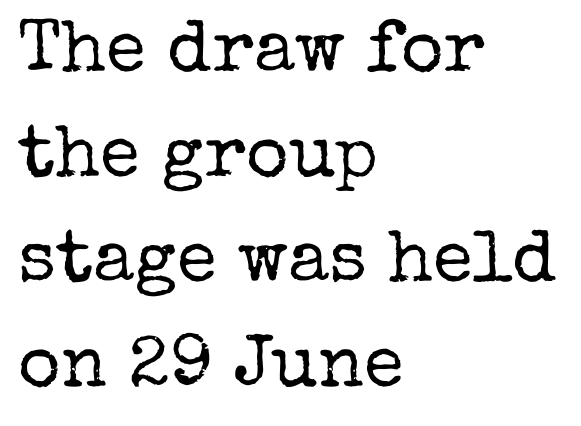
Q: Is the text bold? A: No.
Q: Is the text italic (slanted)? A: No, it is upright.
Q: Is the typeface a serif or a sans-serif typeface? A: Serif.
Q: Is the text underlined? A: No.
Q: How is the paragraph aligned? A: Left-aligned.
Q: Is the spacing between letters normal or unusually wide? A: Normal.
Q: Is the spacing between lines tight, normal or loose? A: Normal.
Q: Width (condensed, normal, or wide)? A: Normal.
Q: Stroke contrast? A: Low.
Q: x-height? A: Medium.
Q: Monospaced? A: No.
